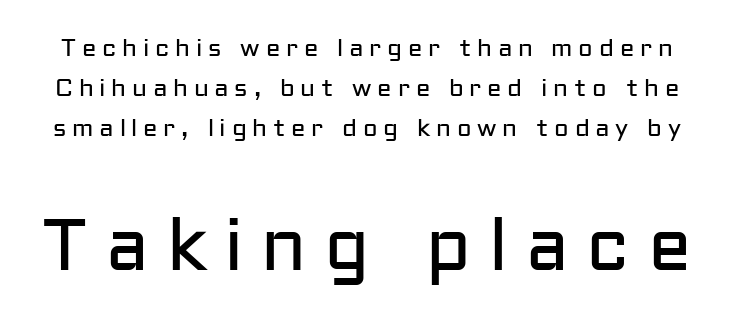
{"serif": "no", "italic": "no", "bold": "no", "weight": "regular", "width": "normal", "stroke_contrast": "low", "x_height": "medium", "monospaced": "no", "underline": "no", "line_spacing": "normal", "line_spacing_ratio": 1.67, "letter_spacing": "wide", "letter_spacing_em": 0.24, "larger_block": "second", "size_ratio": 3.04, "glyph_px": 73}
